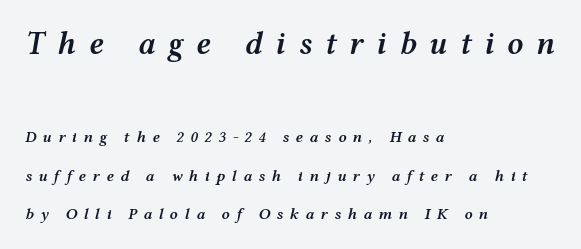
Q: Is the text bold? A: Semi-bold.
Q: Is the text italic (slanted)? A: Yes, it leans right by about 12 degrees.
Q: Is the text underlined? A: No.
Q: How is the paragraph aligned? A: Left-aligned.
Q: Is the spacing between letters normal or unusually wide? A: Unusually wide.
Q: Is the spacing between lines tight, normal or loose? A: Loose.
Q: Which block of text is set in a larger size, the first (top) or the second (bottom)? A: The first (top) one.
Q: Width (condensed, normal, or wide)? A: Wide.
Q: Stroke contrast? A: Medium.
Q: x-height? A: Medium.
Q: Monospaced? A: No.
